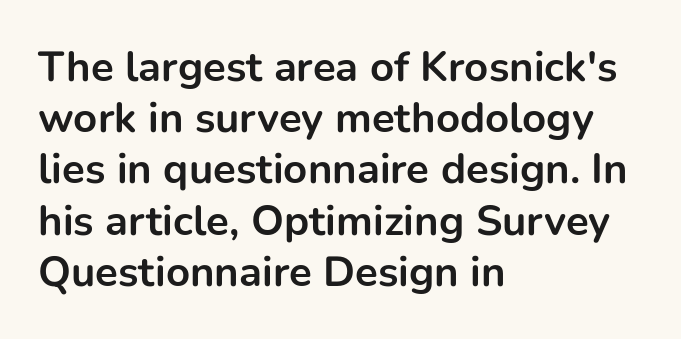
{"serif": "no", "italic": "no", "bold": "yes", "weight": "bold", "width": "normal", "stroke_contrast": "low", "x_height": "medium", "monospaced": "no", "underline": "no", "align": "left", "line_spacing_ratio": 1.22, "letter_spacing": "normal", "letter_spacing_em": 0.0, "glyph_px": 42}
